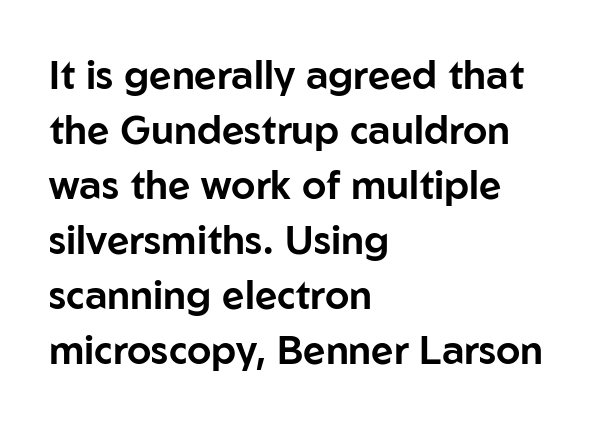
{"serif": "no", "italic": "no", "width": "normal", "stroke_contrast": "low", "x_height": "medium", "monospaced": "no", "underline": "no", "align": "left", "line_spacing": "normal", "line_spacing_ratio": 1.41, "letter_spacing": "normal", "letter_spacing_em": 0.0, "glyph_px": 39}
